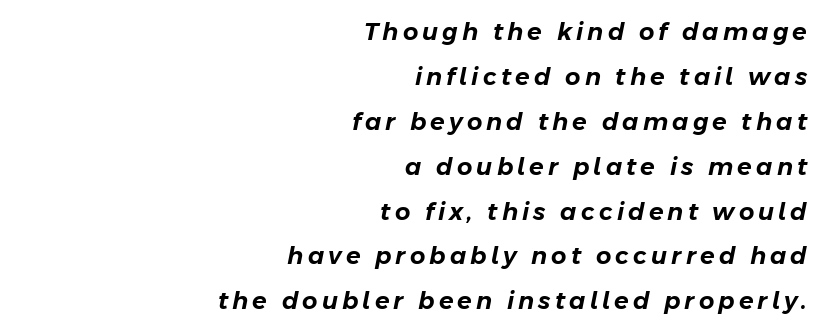
Where is the straight margin? On the right. It's the slanting kind of type. Check under the words: just untouched page.
